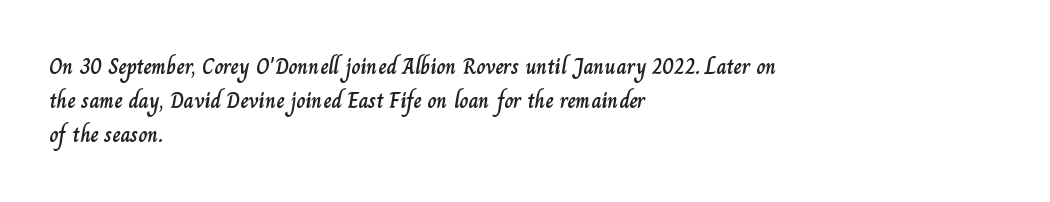
Students, observe: this is what conventionally led text looks like. A clean baseline with only descenders dipping below it. Each word holds together tightly as a unit, with standard inter-letter gaps.
